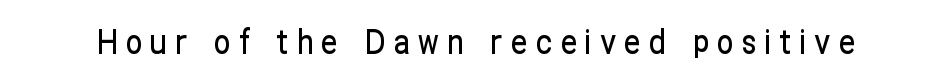
Q: Is the text italic (slanted)? A: No, it is upright.
Q: Is the typeface a serif or a sans-serif typeface? A: Sans-serif.
Q: Is the text underlined? A: No.
Q: Is the spacing between letters normal or unusually wide? A: Unusually wide.
Q: Width (condensed, normal, or wide)? A: Condensed.
Q: Stroke contrast? A: Low.
Q: x-height? A: Medium.
Q: Monospaced? A: No.
